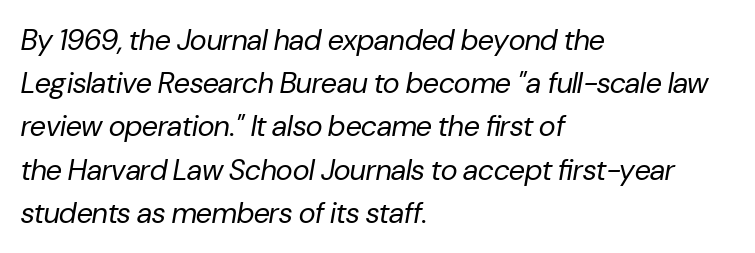
{"italic": "yes", "lean": "right", "slant_degrees": 10, "bold": "no", "weight": "regular", "width": "normal", "stroke_contrast": "low", "x_height": "medium", "monospaced": "no", "underline": "no", "align": "left", "line_spacing": "normal", "line_spacing_ratio": 1.49, "letter_spacing": "normal", "letter_spacing_em": 0.0, "glyph_px": 29}
